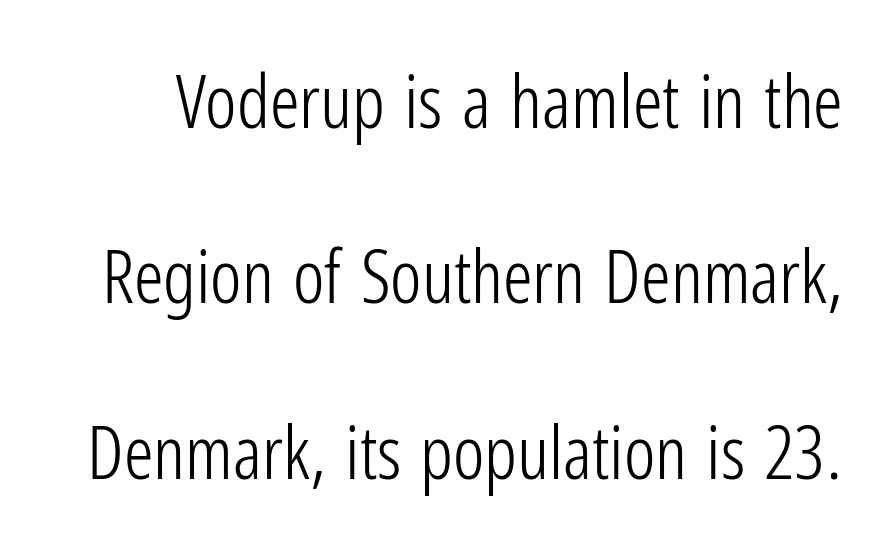
Q: Is the text bold? A: No.
Q: Is the text italic (slanted)? A: No, it is upright.
Q: Is the typeface a serif or a sans-serif typeface? A: Sans-serif.
Q: Is the text underlined? A: No.
Q: Is the spacing between letters normal or unusually wide? A: Normal.
Q: Is the spacing between lines tight, normal or loose? A: Loose.
Q: Width (condensed, normal, or wide)? A: Condensed.
Q: Stroke contrast? A: Low.
Q: x-height? A: Medium.
Q: Monospaced? A: No.
